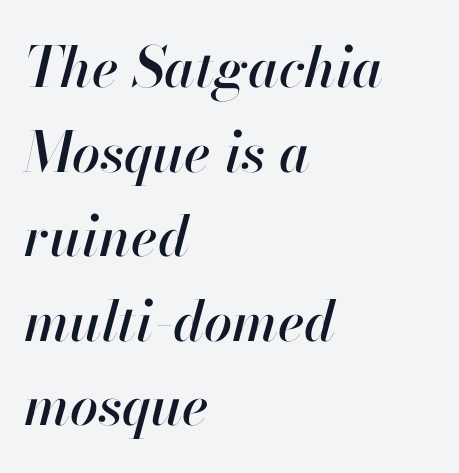
Any mark beneath the type? The region is blank. Students, observe: this is what conventionally led text looks like. The passage shown is typed in a proportional face where columns would drift. Where is the straight margin? On the left. What stands out about the letter spacing? Nothing — it is the standard amount. The text carries the slant typical of an italic or oblique font.
